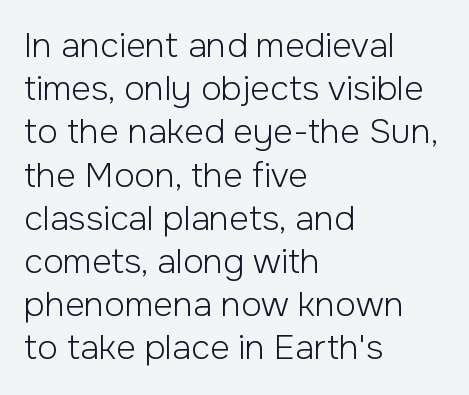
{"serif": "no", "italic": "no", "bold": "no", "weight": "light", "width": "normal", "stroke_contrast": "low", "x_height": "medium", "monospaced": "no", "underline": "no", "align": "left", "line_spacing": "normal", "line_spacing_ratio": 1.27, "letter_spacing": "normal", "letter_spacing_em": 0.0, "glyph_px": 34}
